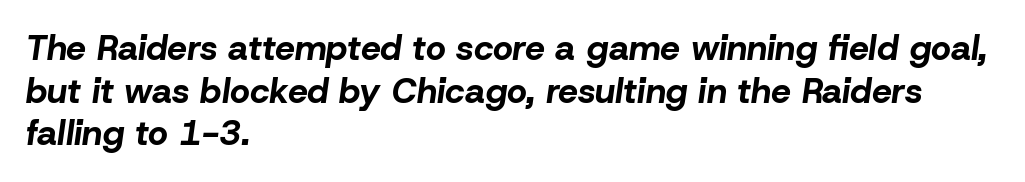
Q: Is the text bold? A: Yes.
Q: Is the text italic (slanted)? A: Yes, it leans right by about 8 degrees.
Q: Is the text underlined? A: No.
Q: How is the paragraph aligned? A: Left-aligned.
Q: Is the spacing between letters normal or unusually wide? A: Normal.
Q: Width (condensed, normal, or wide)? A: Normal.
Q: Stroke contrast? A: Low.
Q: x-height? A: Medium.
Q: Monospaced? A: No.
